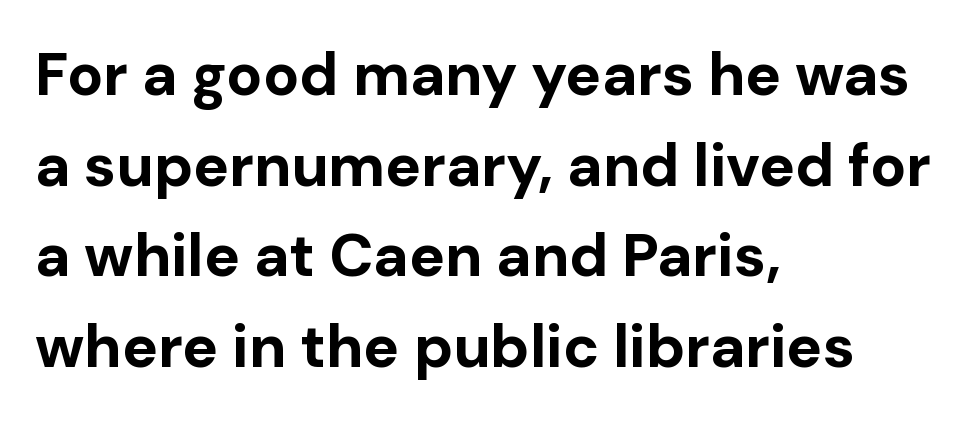
Q: Is the text bold? A: Yes.
Q: Is the text italic (slanted)? A: No, it is upright.
Q: Is the typeface a serif or a sans-serif typeface? A: Sans-serif.
Q: Is the text underlined? A: No.
Q: How is the paragraph aligned? A: Left-aligned.
Q: Is the spacing between letters normal or unusually wide? A: Normal.
Q: Is the spacing between lines tight, normal or loose? A: Normal.
Q: Width (condensed, normal, or wide)? A: Normal.
Q: Stroke contrast? A: Low.
Q: x-height? A: Medium.
Q: Monospaced? A: No.
